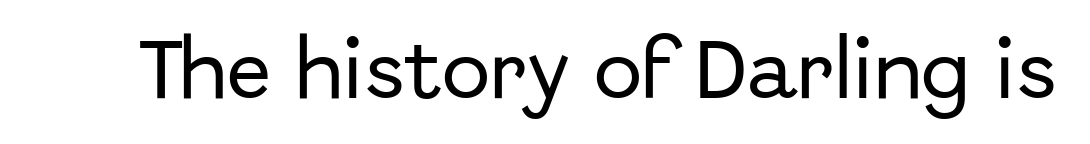
The passage shown is typed in a proportional face where columns would drift. Do the letters lean? They stand straight. Each row of text sits above clean, open space. Each word holds together tightly as a unit, with standard inter-letter gaps. This rendering employs a face without finishing strokes, i.e., a sans-serif.
